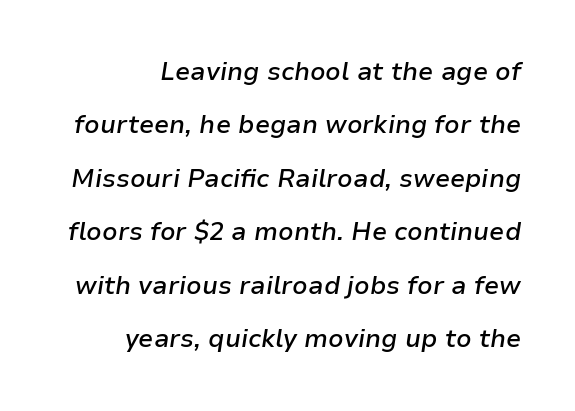
The image shows 25 px text type, italic (leaning right); set right-aligned, loose line spacing (2.14x), normal letter spacing, not underlined.
